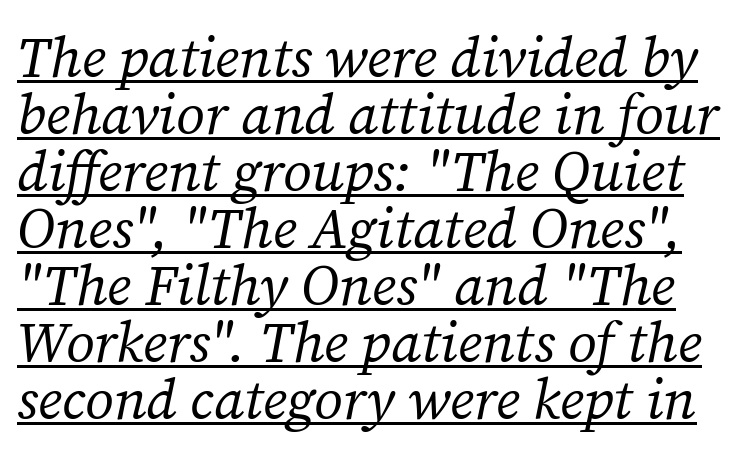
The font sits on the lighter half of the weight spectrum, regular included. Underlining? Definitely there. Does the type have serifs? Yes, each stem ends in a small foot. The lines are packed closely together with very little leading. Notice how the stems are inclined rather than vertical — that's the hallmark of italics. The passage shown is typed in a proportional face where columns would drift.
